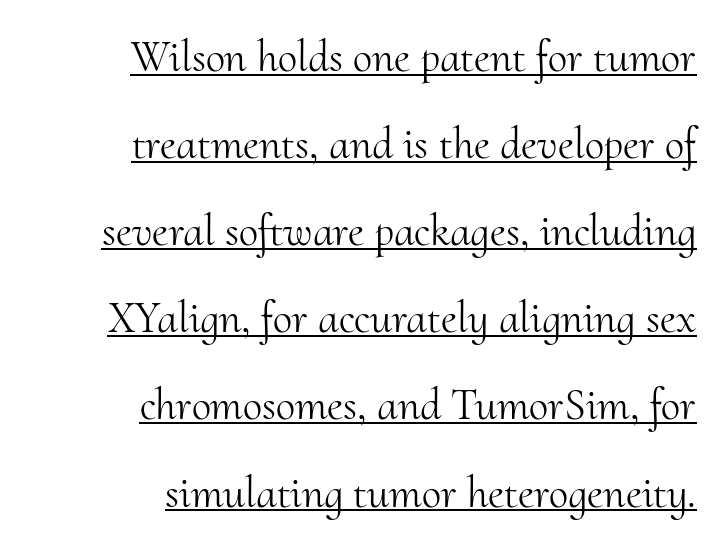
Q: Is the text bold? A: No.
Q: Is the text italic (slanted)? A: No, it is upright.
Q: Is the typeface a serif or a sans-serif typeface? A: Serif.
Q: Is the text underlined? A: Yes.
Q: How is the paragraph aligned? A: Right-aligned.
Q: Is the spacing between letters normal or unusually wide? A: Normal.
Q: Is the spacing between lines tight, normal or loose? A: Loose.
Q: Width (condensed, normal, or wide)? A: Normal.
Q: Stroke contrast? A: Medium.
Q: x-height? A: Small.
Q: Monospaced? A: No.
